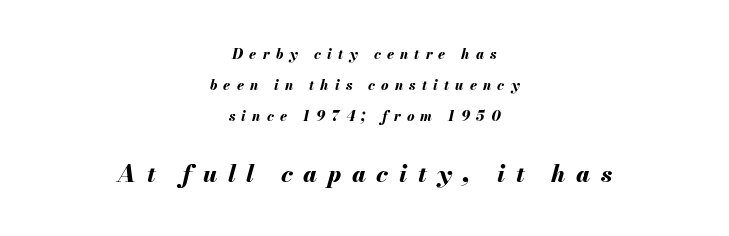
{"italic": "yes", "lean": "right", "slant_degrees": 13, "bold": "yes", "underline": "no", "align": "center", "line_spacing": "loose", "line_spacing_ratio": 2.21, "letter_spacing": "wide", "letter_spacing_em": 0.44, "larger_block": "second", "size_ratio": 1.71, "glyph_px": 24}
